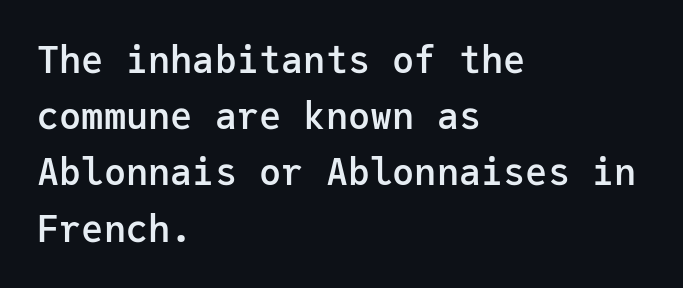
The image shows 37 px semibold sans-serif type, upright, monospaced; set left-aligned, normal line spacing (1.52x), normal letter spacing, not underlined; low stroke contrast and a medium x-height.
